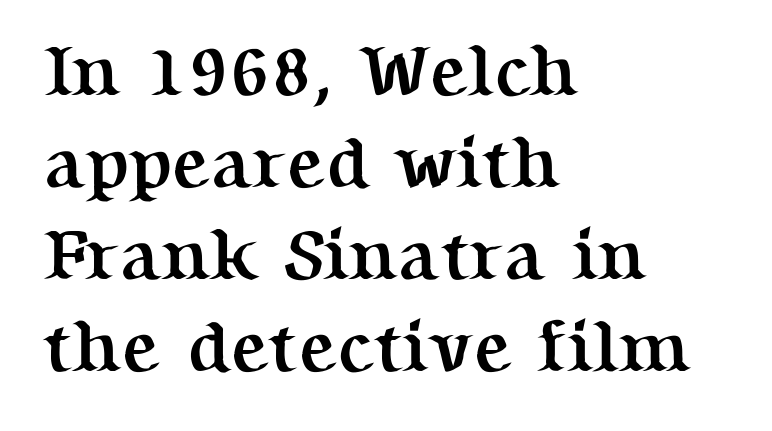
The image shows 72 px semibold serif type, upright; set left-aligned, normal line spacing (1.28x), normal letter spacing, not underlined; medium stroke contrast and a medium x-height.
